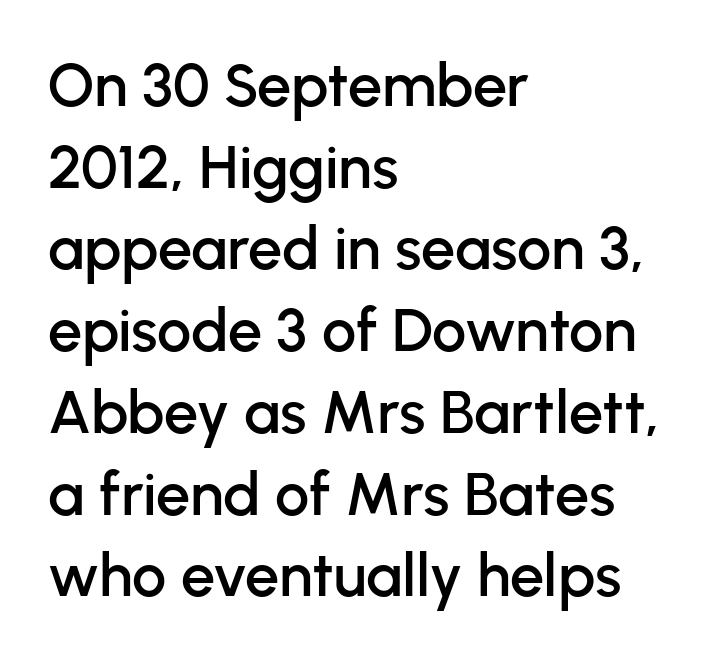
A typesetter would call this proportional, since set widths differ per character. Successive baselines arrive at the customary interval. This sample uses a sans-serif face. Do the letters lean? They stand straight. Which margin do the lines hug? The left one — the right edge is uneven.
